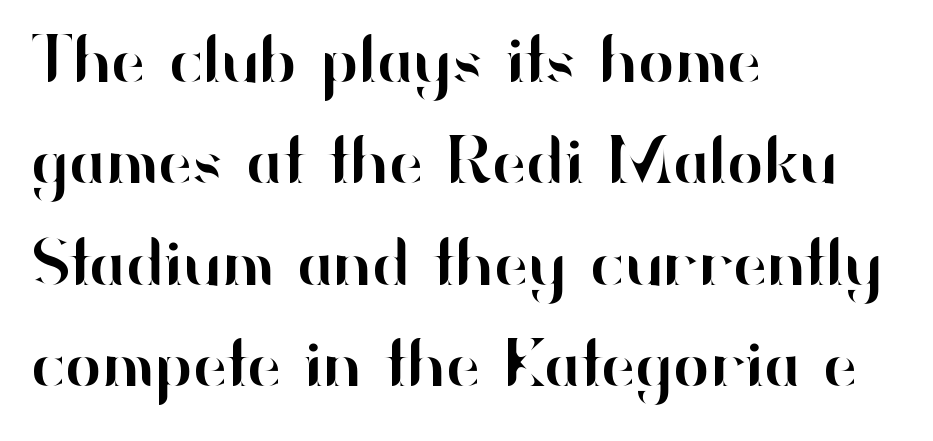
The image shows 68 px sans-serif type, upright; set left-aligned, normal line spacing (1.49x), normal letter spacing, not underlined; high stroke contrast and a small x-height.
